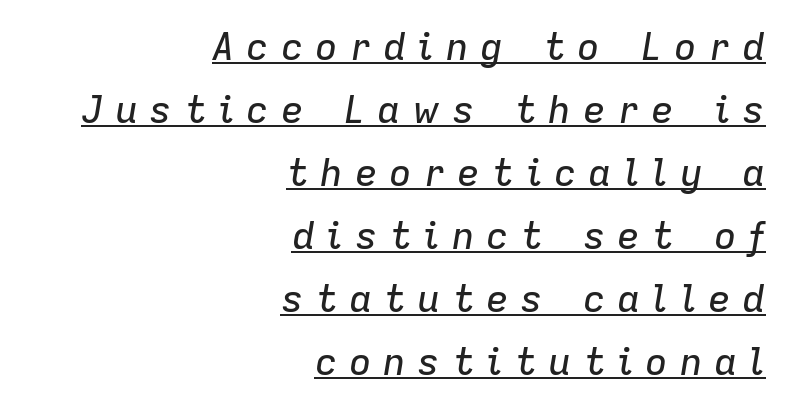
Does a line run under the words? Yes, clearly. The line-height multiplier appears to be the usual default. Notice how the stems are inclined rather than vertical — that's the hallmark of italics. Someone cranked the tracking dial way up on this one. Horizontally, the lines are justified to the trailing edge only.
